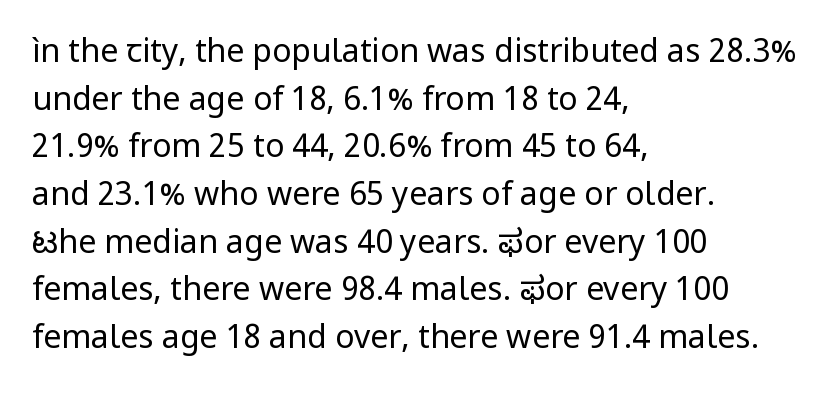
The image shows 32 px regular-weight sans-serif type, upright; set left-aligned, normal line spacing (1.49x), normal letter spacing, not underlined; low stroke contrast and a medium x-height.
